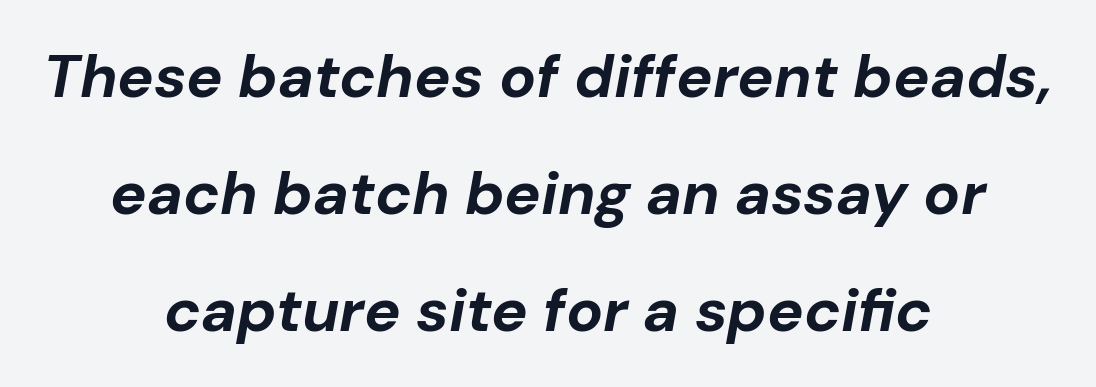
{"italic": "yes", "lean": "right", "slant_degrees": 10, "bold": "yes", "weight": "bold", "width": "normal", "stroke_contrast": "low", "x_height": "medium", "monospaced": "no", "underline": "no", "align": "center", "line_spacing": "loose", "line_spacing_ratio": 1.92, "letter_spacing": "normal", "letter_spacing_em": 0.0, "glyph_px": 61}
